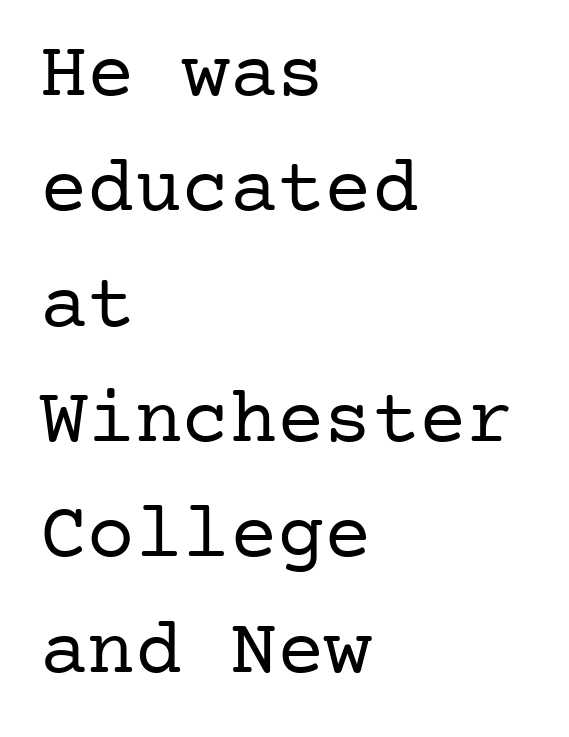
Is the letter spacing exaggerated? No — it looks like the ordinary default. The type sits square on the baseline with zero lean. The words here are not underlined. The face looks like a standard text weight, possibly lighter. In terms of leading, this rendering sits right in the middle.
